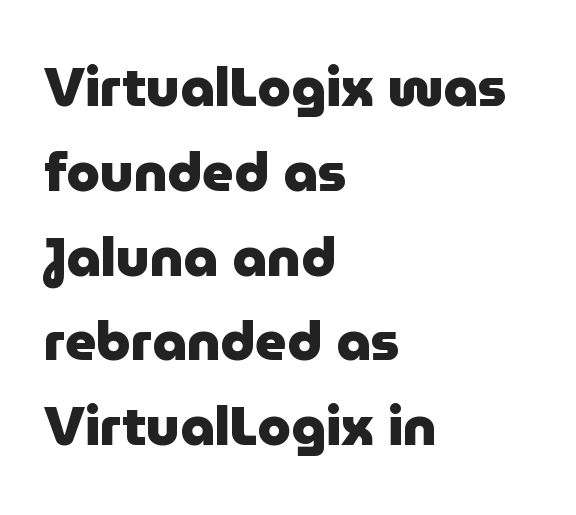
Q: Is the text bold? A: Yes.
Q: Is the text italic (slanted)? A: No, it is upright.
Q: Is the typeface a serif or a sans-serif typeface? A: Sans-serif.
Q: Is the text underlined? A: No.
Q: How is the paragraph aligned? A: Left-aligned.
Q: Is the spacing between letters normal or unusually wide? A: Normal.
Q: Is the spacing between lines tight, normal or loose? A: Normal.
Q: Width (condensed, normal, or wide)? A: Normal.
Q: Stroke contrast? A: Low.
Q: x-height? A: Medium.
Q: Monospaced? A: No.
